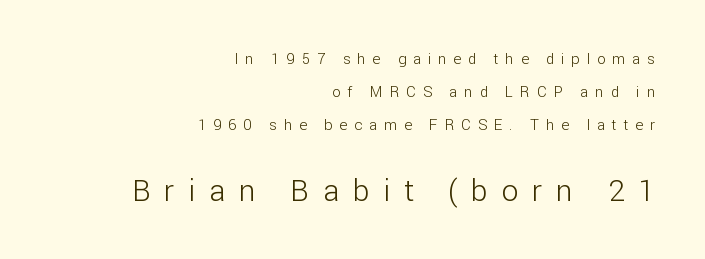
The image shows 30 px light sans-serif type, upright; set right-aligned, loose line spacing (2.2x), unusually wide letter spacing (+0.46 em), not underlined; the second (bottom) block is 2.0x larger; low stroke contrast and a medium x-height.
